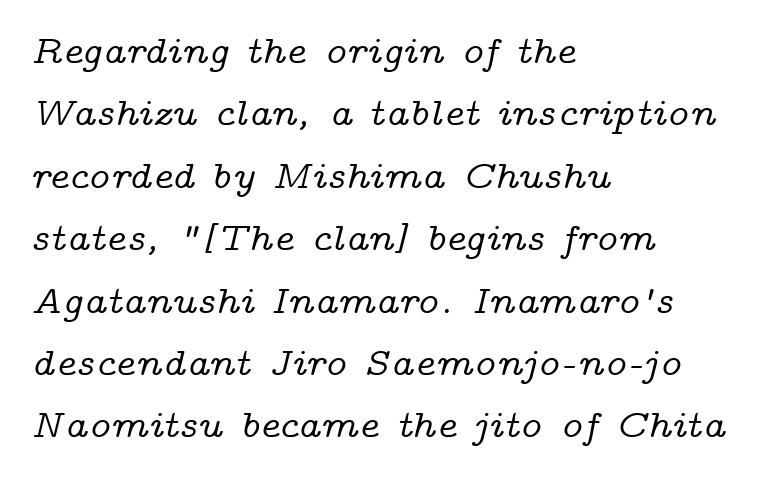
Note the varied advance widths — an 'i' is clearly narrower than an 'm'. Stroke terminals: seriffed. Only glyphs here, with clear space below each row. Leading matches the norm, producing a regular column. An italicized treatment has been applied to the whole sample.
